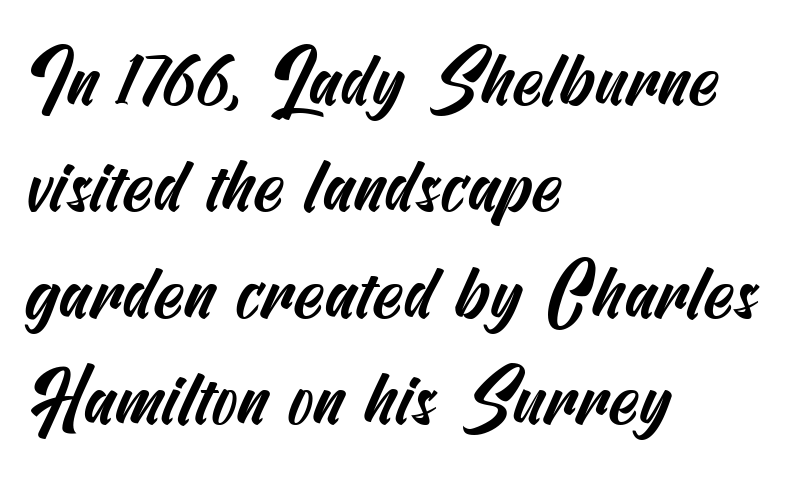
Q: Is the typeface a serif or a sans-serif typeface? A: Sans-serif.
Q: Is the text underlined? A: No.
Q: How is the paragraph aligned? A: Left-aligned.
Q: Is the spacing between letters normal or unusually wide? A: Normal.
Q: Is the spacing between lines tight, normal or loose? A: Normal.
Q: Width (condensed, normal, or wide)? A: Condensed.
Q: Stroke contrast? A: Medium.
Q: x-height? A: Small.
